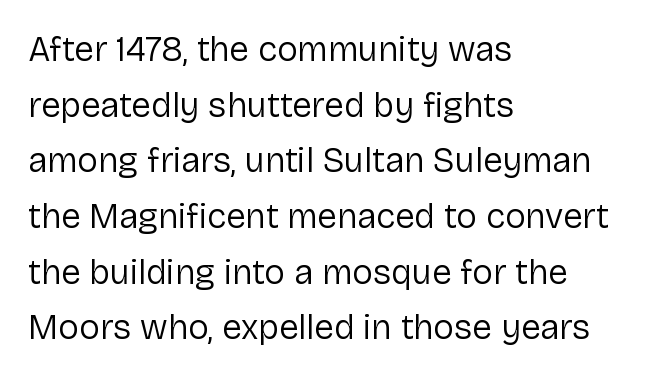
One-word summary of the alignment: left. Check under the words: just untouched page. The face used here is proportionally spaced, like ordinary book or web type. Stems here are at most as thick as an everyday book face.
